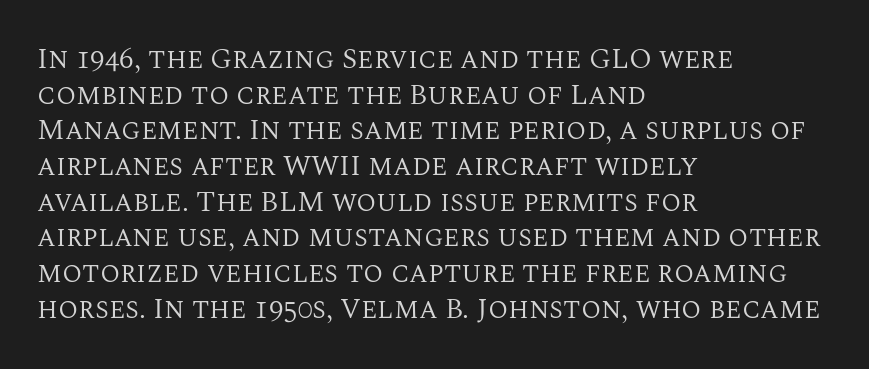
This rendering uses left alignment, leaving the right contour irregular. Font category for this specimen: serif. Each stroke keeps to a modest, everyday thickness or less. This sample has the flowing, uneven cadence of proportional lettering.
